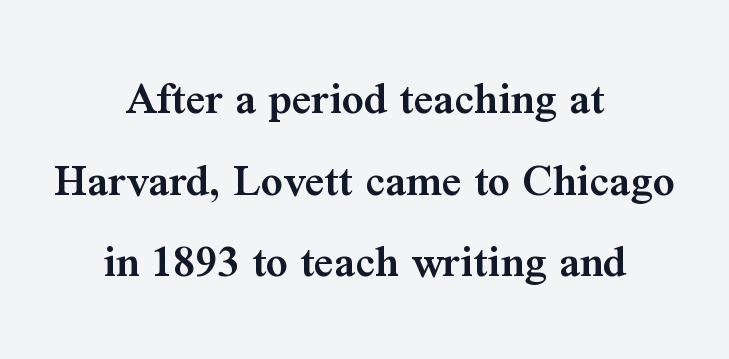
The image shows 48 px semibold serif type, upright; set centered, normal line spacing (1.7x), normal letter spacing, not underlined; medium stroke contrast and a medium x-height.
